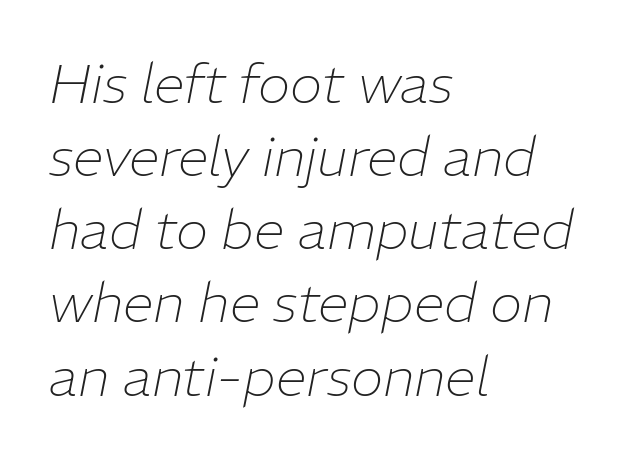
{"italic": "yes", "lean": "right", "slant_degrees": 11, "bold": "no", "weight": "thin", "width": "normal", "stroke_contrast": "low", "x_height": "medium", "monospaced": "no", "underline": "no", "align": "left", "line_spacing": "normal", "line_spacing_ratio": 1.33, "letter_spacing": "normal", "letter_spacing_em": 0.0, "glyph_px": 55}
